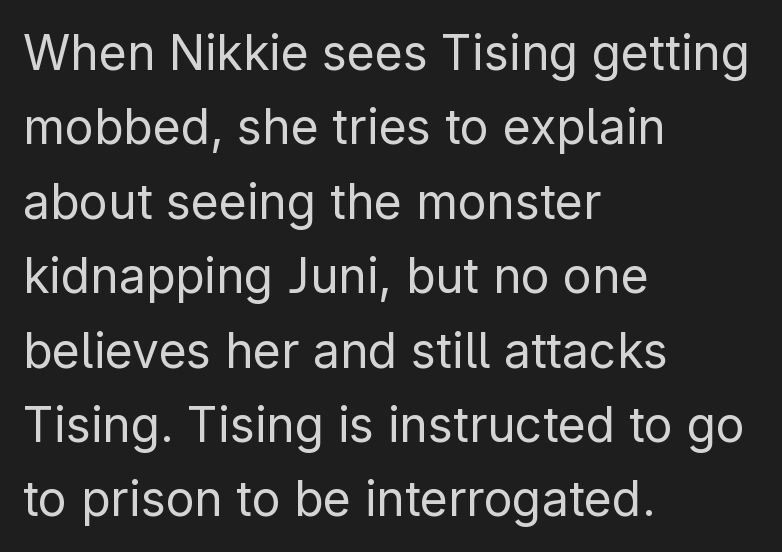
{"serif": "no", "italic": "no", "bold": "no", "weight": "regular", "width": "normal", "stroke_contrast": "low", "x_height": "medium", "monospaced": "no", "underline": "no", "align": "left", "line_spacing": "normal", "line_spacing_ratio": 1.55, "letter_spacing": "normal", "letter_spacing_em": 0.0, "glyph_px": 48}
